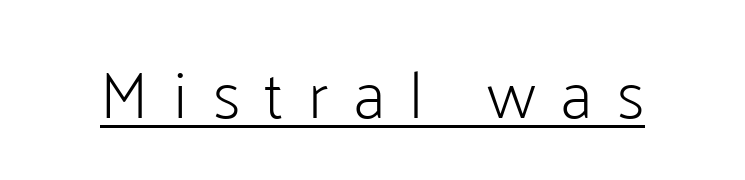
Observe the absence of serifs on each vertical stroke in this sample. The lettering stays uniformly vertical, giving the passage a roman look. The horizontal fit of the characters is loose and conspicuously gappy. Heft: none added — not bold.
